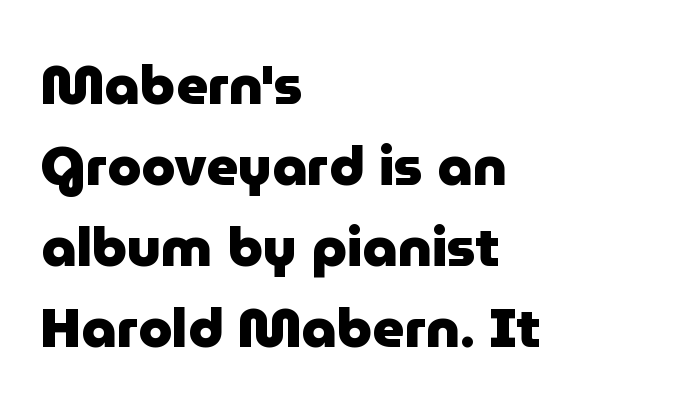
Q: Is the text bold? A: Yes.
Q: Is the text italic (slanted)? A: No, it is upright.
Q: Is the typeface a serif or a sans-serif typeface? A: Sans-serif.
Q: Is the text underlined? A: No.
Q: How is the paragraph aligned? A: Left-aligned.
Q: Is the spacing between letters normal or unusually wide? A: Normal.
Q: Is the spacing between lines tight, normal or loose? A: Normal.
Q: Width (condensed, normal, or wide)? A: Normal.
Q: Stroke contrast? A: Low.
Q: x-height? A: Medium.
Q: Monospaced? A: No.
